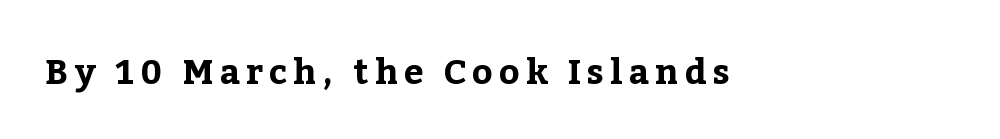
Q: Is the text bold? A: Yes.
Q: Is the text italic (slanted)? A: No, it is upright.
Q: Is the typeface a serif or a sans-serif typeface? A: Serif.
Q: Is the text underlined? A: No.
Q: Width (condensed, normal, or wide)? A: Normal.
Q: Stroke contrast? A: Low.
Q: x-height? A: Medium.
Q: Monospaced? A: No.
